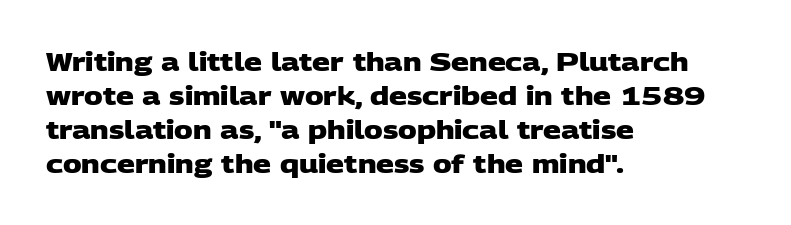
The image shows 25 px bold type; set left-aligned, normal line spacing (1.36x), normal letter spacing, not underlined.
